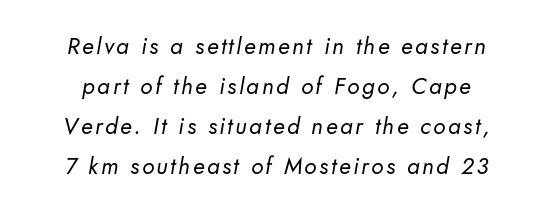
Q: Is the text bold? A: No.
Q: Is the text underlined? A: No.
Q: How is the paragraph aligned? A: Centered.
